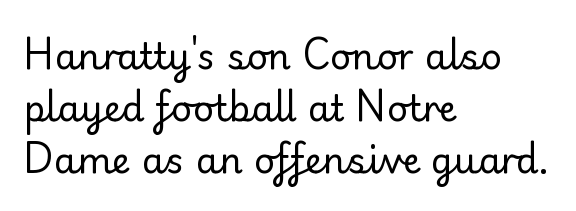
Q: Is the text bold? A: No.
Q: Is the text italic (slanted)? A: No, it is upright.
Q: Is the typeface a serif or a sans-serif typeface? A: Sans-serif.
Q: Is the text underlined? A: No.
Q: How is the paragraph aligned? A: Left-aligned.
Q: Is the spacing between letters normal or unusually wide? A: Normal.
Q: Is the spacing between lines tight, normal or loose? A: Normal.
Q: Width (condensed, normal, or wide)? A: Normal.
Q: Stroke contrast? A: Low.
Q: x-height? A: Small.
Q: Monospaced? A: No.
